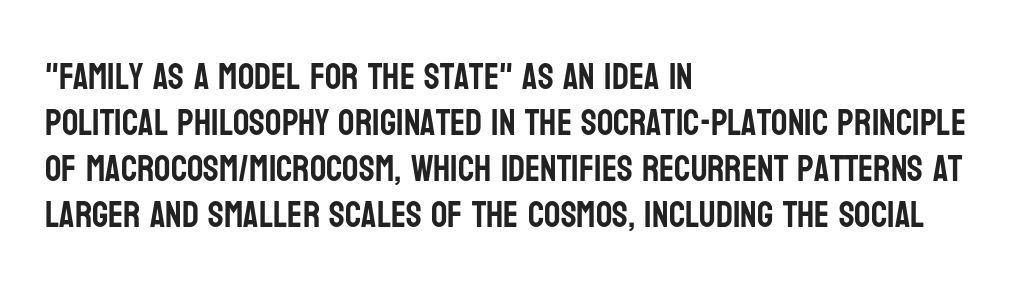
The image shows 36 px condensed sans-serif type, upright; set left-aligned, normal line spacing (1.28x), normal letter spacing, not underlined; low stroke contrast and a large x-height.
